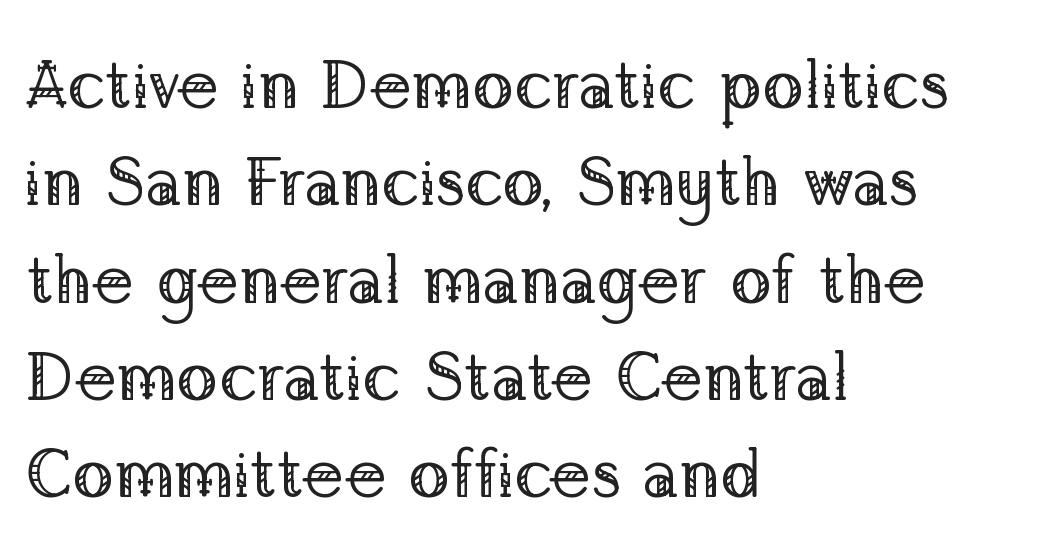
Q: Is the text bold? A: No.
Q: Is the text italic (slanted)? A: No, it is upright.
Q: Is the typeface a serif or a sans-serif typeface? A: Serif.
Q: Is the text underlined? A: No.
Q: How is the paragraph aligned? A: Left-aligned.
Q: Is the spacing between letters normal or unusually wide? A: Normal.
Q: Is the spacing between lines tight, normal or loose? A: Normal.
Q: Width (condensed, normal, or wide)? A: Normal.
Q: Stroke contrast? A: Low.
Q: x-height? A: Medium.
Q: Monospaced? A: No.
